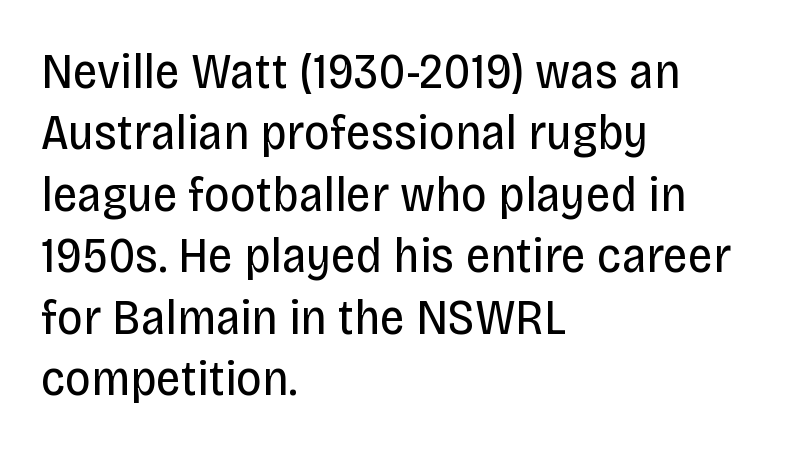
Q: Is the text bold? A: No.
Q: Is the text italic (slanted)? A: No, it is upright.
Q: Is the typeface a serif or a sans-serif typeface? A: Sans-serif.
Q: Is the text underlined? A: No.
Q: How is the paragraph aligned? A: Left-aligned.
Q: Is the spacing between letters normal or unusually wide? A: Normal.
Q: Width (condensed, normal, or wide)? A: Condensed.
Q: Stroke contrast? A: Low.
Q: x-height? A: Large.
Q: Monospaced? A: No.
